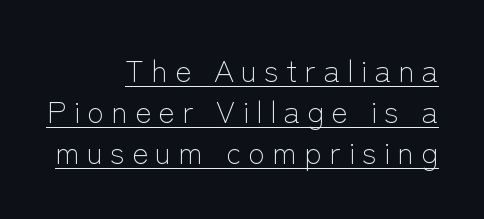
The image shows 31 px light sans-serif type, upright; set right-aligned, normal line spacing (1.32x), unusually wide letter spacing (+0.23 em), underlined; low stroke contrast and a medium x-height.
